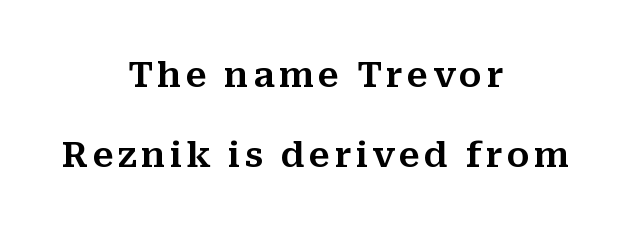
These lines are rendered in a variable-pitch font. The designer went with a serif here, giving each stem small feet. You could fit nearly another row in the gap between these rows. Underline: absent. Centered paragraph, ragged on both sides. The type sits square on the baseline with zero lean.
